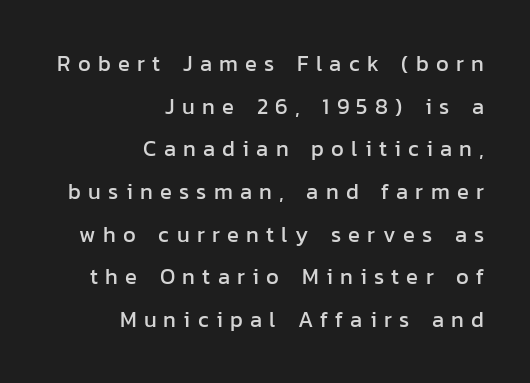
Q: Is the text italic (slanted)? A: No, it is upright.
Q: Is the text underlined? A: No.
Q: How is the paragraph aligned? A: Right-aligned.
Q: Is the spacing between letters normal or unusually wide? A: Unusually wide.
Q: Is the spacing between lines tight, normal or loose? A: Loose.
